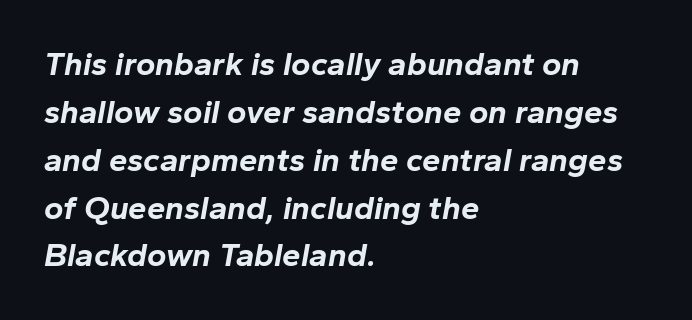
The image shows 33 px bold type, italic (leaning right); set left-aligned, normal line spacing (1.45x), normal letter spacing, not underlined; low stroke contrast and a medium x-height.
